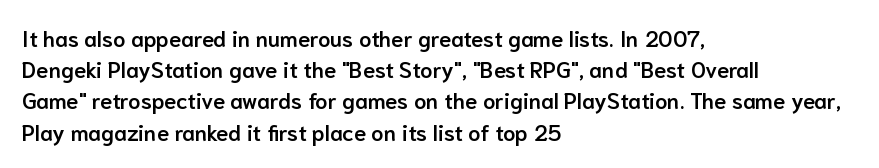
This is moderately heavy type, rendered in semibold. No extra tracking has been applied to these lines. Alignment: flush left. Leading matches the norm, producing a regular column.
